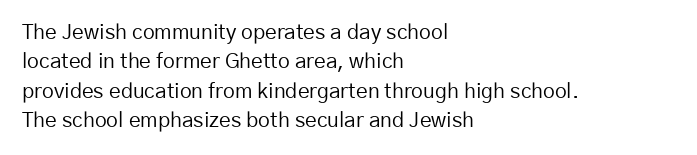
A clean baseline with only descenders dipping below it. If you drew a line through each stem, it would be perfectly vertical. Honestly, the row spacing looks completely unremarkable. Is this a heavy cut? Hardly; it is regular or lighter.
